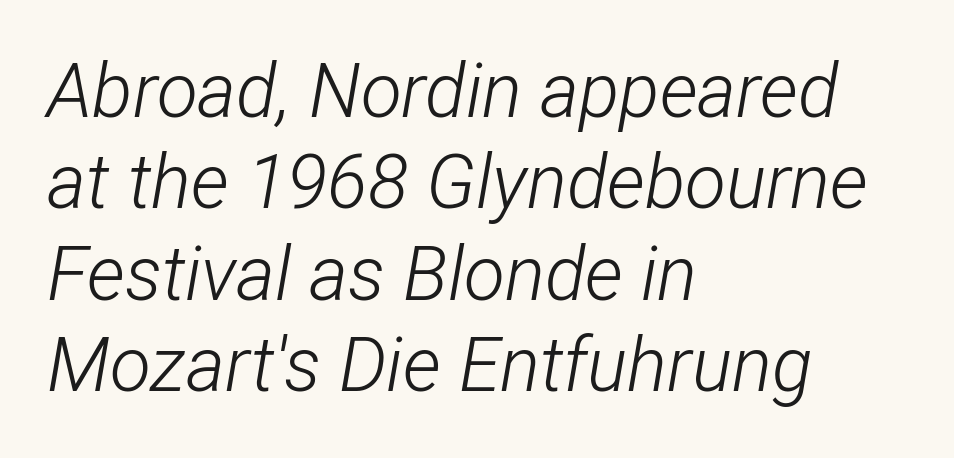
{"italic": "yes", "lean": "right", "slant_degrees": 12, "bold": "no", "weight": "light", "width": "condensed", "stroke_contrast": "low", "x_height": "medium", "monospaced": "no", "underline": "no", "align": "left", "line_spacing_ratio": 1.22, "letter_spacing": "normal", "letter_spacing_em": 0.0, "glyph_px": 75}
